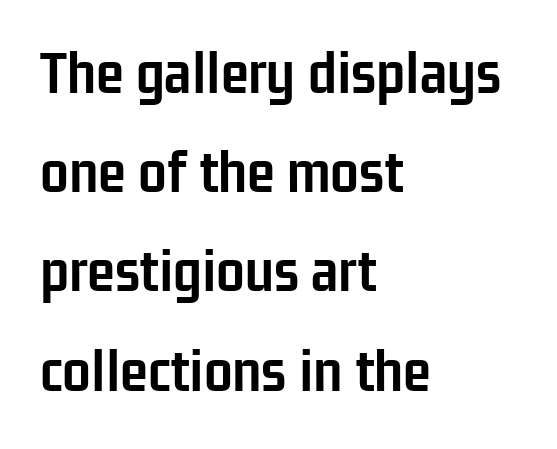
When letters stand straight like this, we call the style roman or upright. The lines sit at an ordinary, default distance from one another. Descender tails drop into unmarked territory. Type style note: lacks serifs. In terms of letterspacing, this is plain default setting. Is the block centered? No — it sits flush against the left margin.
